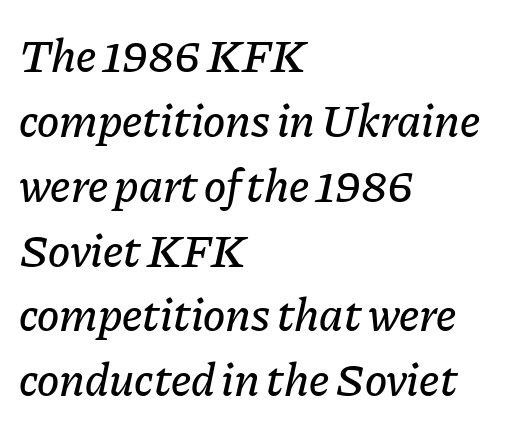
Q: Is the text italic (slanted)? A: Yes, it leans right by about 11 degrees.
Q: Is the text underlined? A: No.
Q: How is the paragraph aligned? A: Left-aligned.
Q: Is the spacing between letters normal or unusually wide? A: Normal.
Q: Is the spacing between lines tight, normal or loose? A: Normal.
Q: Width (condensed, normal, or wide)? A: Normal.
Q: Stroke contrast? A: Low.
Q: x-height? A: Medium.
Q: Monospaced? A: No.
